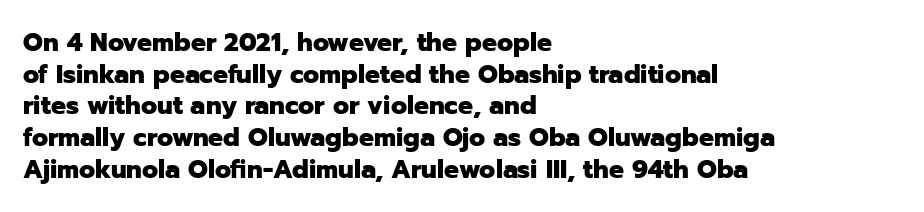
The image shows 25 px bold type, upright; set left-aligned, normal line spacing (1.27x), normal letter spacing, not underlined.
